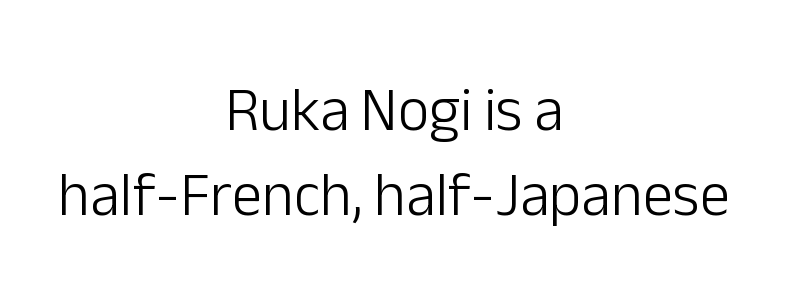
Q: Is the text bold? A: No.
Q: Is the text italic (slanted)? A: No, it is upright.
Q: Is the typeface a serif or a sans-serif typeface? A: Sans-serif.
Q: Is the text underlined? A: No.
Q: How is the paragraph aligned? A: Centered.
Q: Is the spacing between letters normal or unusually wide? A: Normal.
Q: Is the spacing between lines tight, normal or loose? A: Normal.
Q: Width (condensed, normal, or wide)? A: Normal.
Q: Stroke contrast? A: Low.
Q: x-height? A: Medium.
Q: Monospaced? A: No.
